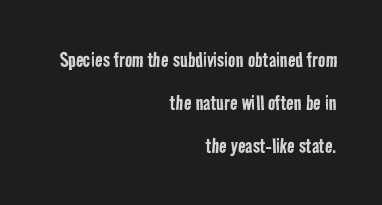
The image shows 25 px text type; set right-aligned, line spacing 1.72x, normal letter spacing, not underlined.
